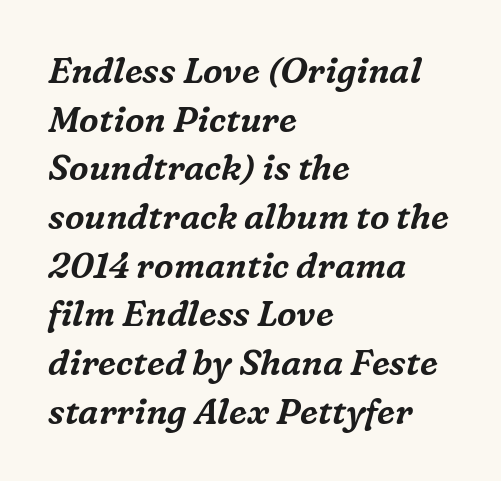
Q: Is the text italic (slanted)? A: Yes, it leans right by about 16 degrees.
Q: Is the typeface a serif or a sans-serif typeface? A: Serif.
Q: Is the text underlined? A: No.
Q: How is the paragraph aligned? A: Left-aligned.
Q: Is the spacing between letters normal or unusually wide? A: Normal.
Q: Is the spacing between lines tight, normal or loose? A: Normal.
Q: Width (condensed, normal, or wide)? A: Normal.
Q: Stroke contrast? A: Medium.
Q: x-height? A: Medium.
Q: Monospaced? A: No.
